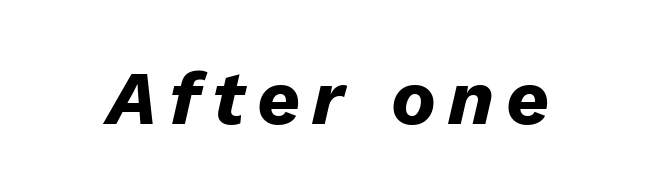
The image shows 75 px heavy type, italic (leaning right); set not underlined; low stroke contrast and a medium x-height.
